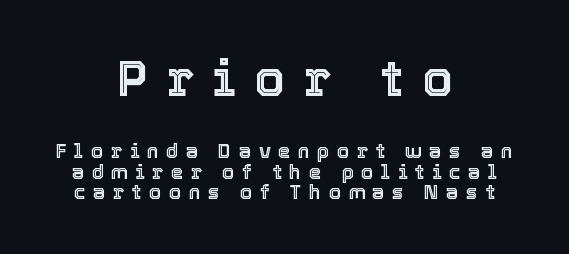
Q: Is the text italic (slanted)? A: No, it is upright.
Q: Is the text underlined? A: No.
Q: How is the paragraph aligned? A: Centered.
Q: Is the spacing between letters normal or unusually wide? A: Unusually wide.
Q: Is the spacing between lines tight, normal or loose? A: Tight.
Q: Which block of text is set in a larger size, the first (top) or the second (bottom)? A: The first (top) one.
Q: Width (condensed, normal, or wide)? A: Normal.
Q: x-height? A: Medium.
Q: Monospaced? A: No.
